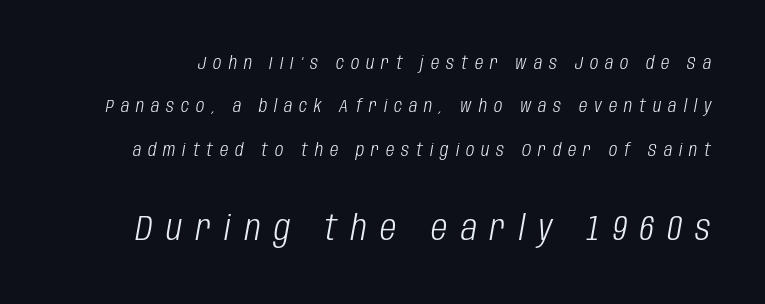
Q: Is the text bold? A: No.
Q: Is the text italic (slanted)? A: Yes, it leans right by about 10 degrees.
Q: Is the text underlined? A: No.
Q: Is the spacing between letters normal or unusually wide? A: Unusually wide.
Q: Is the spacing between lines tight, normal or loose? A: Loose.
Q: Which block of text is set in a larger size, the first (top) or the second (bottom)? A: The second (bottom) one.
Q: Width (condensed, normal, or wide)? A: Condensed.
Q: Stroke contrast? A: Low.
Q: x-height? A: Large.
Q: Monospaced? A: No.
